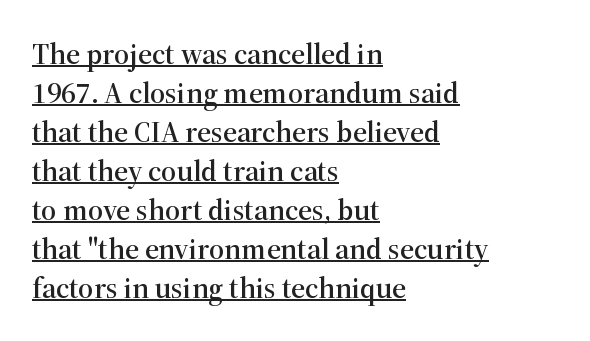
Q: Is the text italic (slanted)? A: No, it is upright.
Q: Is the typeface a serif or a sans-serif typeface? A: Serif.
Q: Is the text underlined? A: Yes.
Q: How is the paragraph aligned? A: Left-aligned.
Q: Is the spacing between letters normal or unusually wide? A: Normal.
Q: Is the spacing between lines tight, normal or loose? A: Normal.
Q: Width (condensed, normal, or wide)? A: Normal.
Q: Stroke contrast? A: High.
Q: x-height? A: Medium.
Q: Monospaced? A: No.
